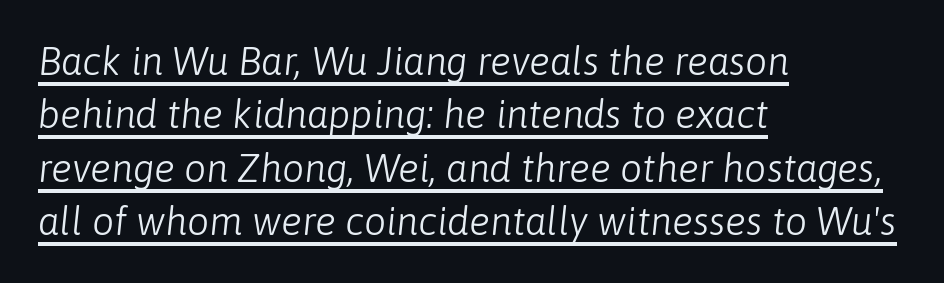
{"italic": "yes", "lean": "right", "slant_degrees": 6, "bold": "no", "weight": "light", "width": "normal", "stroke_contrast": "low", "x_height": "medium", "monospaced": "no", "underline": "yes", "align": "left", "line_spacing": "normal", "line_spacing_ratio": 1.37, "letter_spacing": "normal", "letter_spacing_em": 0.0, "glyph_px": 39}
